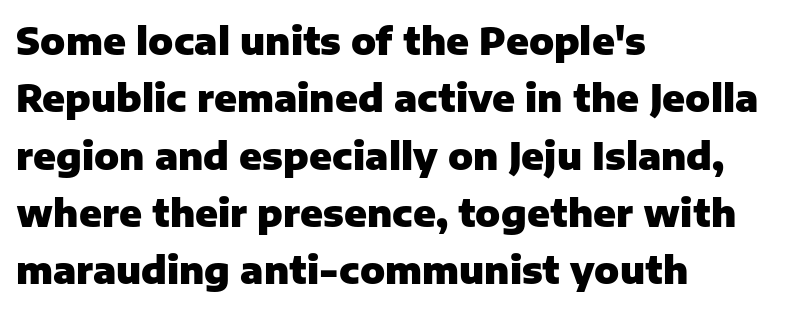
Q: Is the text bold? A: Yes.
Q: Is the text italic (slanted)? A: No, it is upright.
Q: Is the typeface a serif or a sans-serif typeface? A: Sans-serif.
Q: Is the text underlined? A: No.
Q: How is the paragraph aligned? A: Left-aligned.
Q: Is the spacing between letters normal or unusually wide? A: Normal.
Q: Is the spacing between lines tight, normal or loose? A: Normal.
Q: Width (condensed, normal, or wide)? A: Normal.
Q: Stroke contrast? A: Low.
Q: x-height? A: Medium.
Q: Monospaced? A: No.
